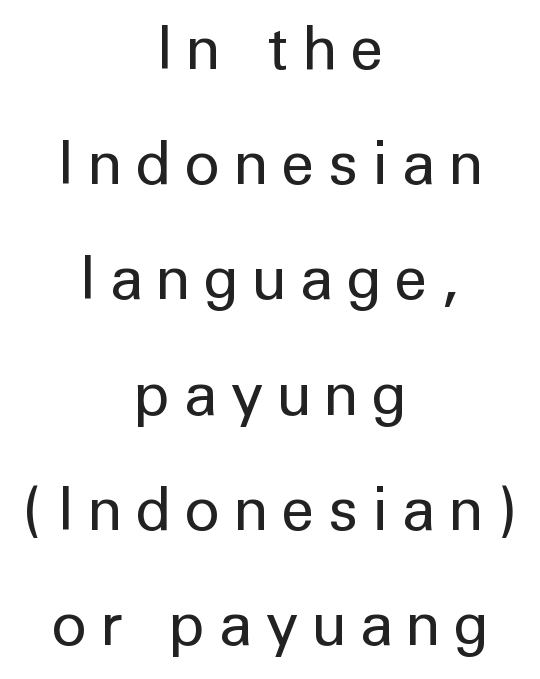
Q: Is the text bold? A: No.
Q: Is the text italic (slanted)? A: No, it is upright.
Q: Is the typeface a serif or a sans-serif typeface? A: Sans-serif.
Q: Is the text underlined? A: No.
Q: How is the paragraph aligned? A: Centered.
Q: Is the spacing between letters normal or unusually wide? A: Unusually wide.
Q: Is the spacing between lines tight, normal or loose? A: Loose.
Q: Width (condensed, normal, or wide)? A: Normal.
Q: Stroke contrast? A: Low.
Q: x-height? A: Medium.
Q: Monospaced? A: No.
